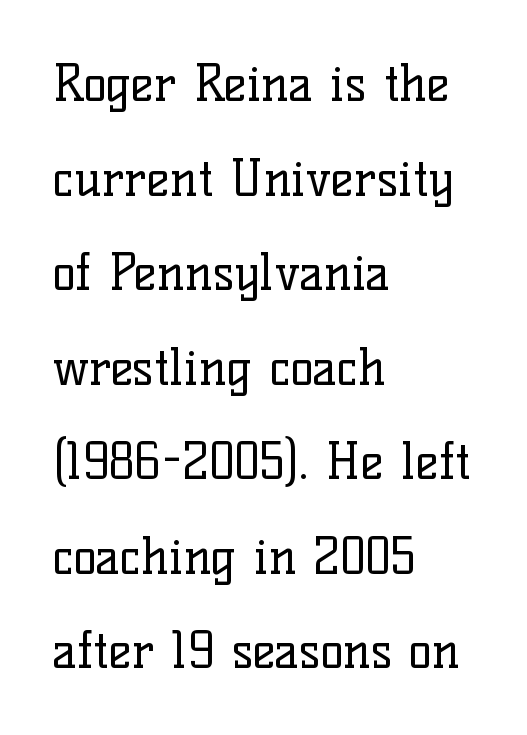
{"serif": "yes", "italic": "no", "bold": "no", "weight": "regular", "width": "normal", "stroke_contrast": "low", "x_height": "medium", "monospaced": "no", "underline": "no", "align": "left", "line_spacing": "loose", "line_spacing_ratio": 1.93, "letter_spacing": "normal", "letter_spacing_em": 0.0, "glyph_px": 49}
